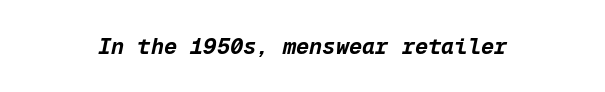
The image shows 22 px bold type, italic (leaning right); set normal letter spacing, not underlined.
